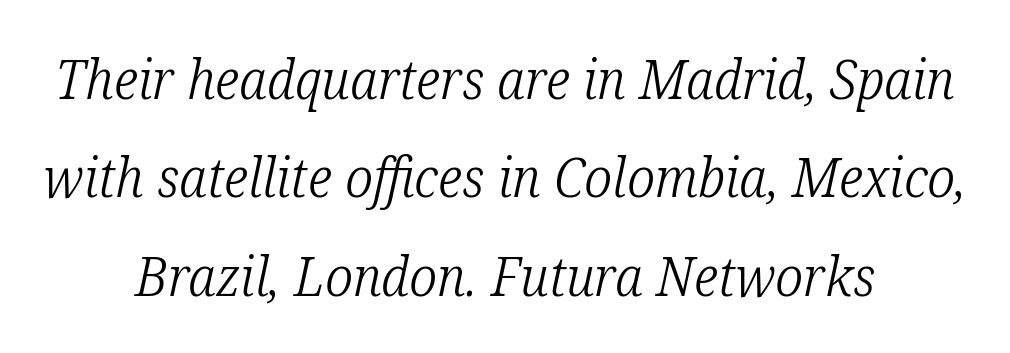
The image shows 55 px light, condensed serif type, italic (leaning right); set centered, line spacing 1.79x, normal letter spacing, not underlined; low stroke contrast and a medium x-height.
